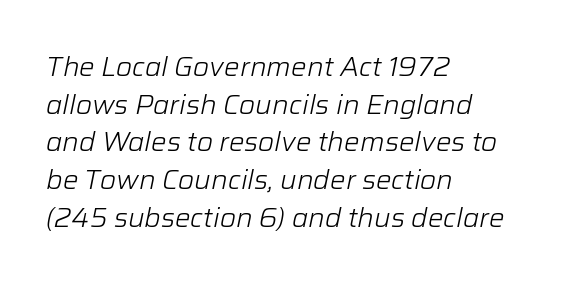
{"italic": "yes", "lean": "right", "slant_degrees": 12, "bold": "no", "underline": "no", "align": "left", "line_spacing": "normal", "line_spacing_ratio": 1.45, "letter_spacing": "normal", "letter_spacing_em": 0.0, "glyph_px": 26}
